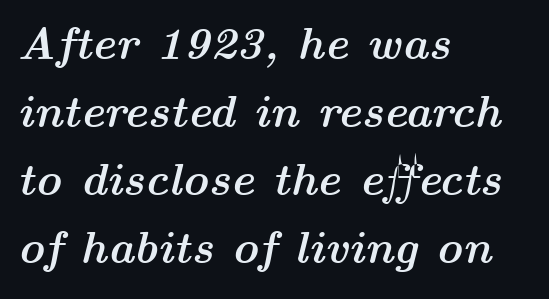
Is the block centered? No — it sits flush against the left margin. The letterforms sit shoulder to shoulder at normal distance. Whoever set this chose a conventional vertical rhythm. The rendering uses natural spacing where letterforms have individual widths. The area under the type is left untouched. The glyphs have the mass of a bold cut.
